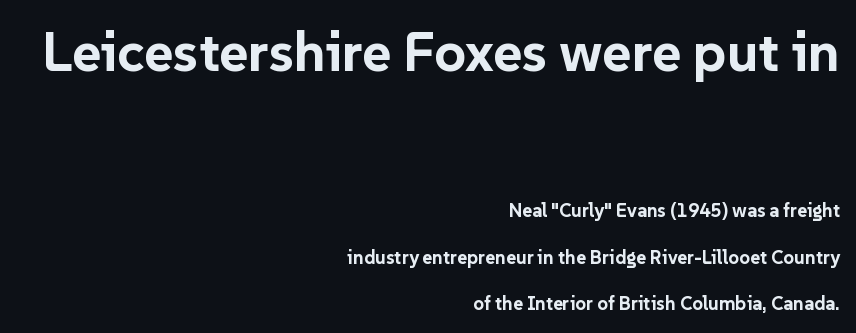
Q: Is the text bold? A: Yes.
Q: Is the text italic (slanted)? A: No, it is upright.
Q: Is the typeface a serif or a sans-serif typeface? A: Sans-serif.
Q: Is the text underlined? A: No.
Q: How is the paragraph aligned? A: Right-aligned.
Q: Is the spacing between letters normal or unusually wide? A: Normal.
Q: Is the spacing between lines tight, normal or loose? A: Loose.
Q: Which block of text is set in a larger size, the first (top) or the second (bottom)? A: The first (top) one.
Q: Width (condensed, normal, or wide)? A: Normal.
Q: Stroke contrast? A: Low.
Q: x-height? A: Medium.
Q: Monospaced? A: No.
